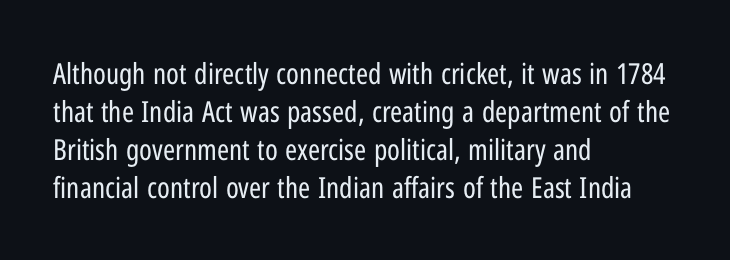
{"serif": "no", "italic": "no", "bold": "no", "weight": "regular", "width": "condensed", "stroke_contrast": "low", "x_height": "medium", "monospaced": "no", "underline": "no", "align": "left", "line_spacing": "normal", "line_spacing_ratio": 1.31, "letter_spacing": "normal", "letter_spacing_em": 0.0, "glyph_px": 29}
